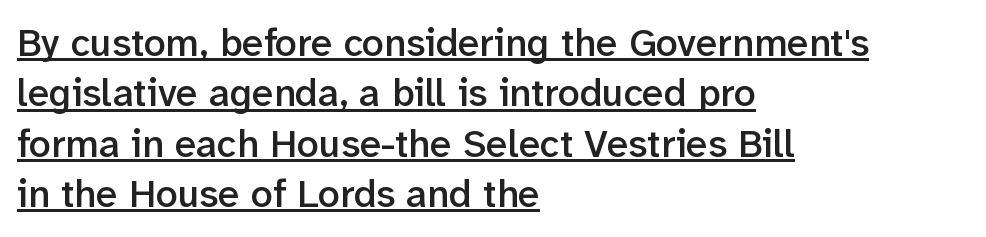
{"serif": "no", "italic": "no", "bold": "semi", "weight": "semibold", "width": "normal", "stroke_contrast": "low", "x_height": "medium", "monospaced": "no", "underline": "yes", "align": "left", "line_spacing": "normal", "line_spacing_ratio": 1.29, "letter_spacing": "normal", "letter_spacing_em": 0.0, "glyph_px": 39}
